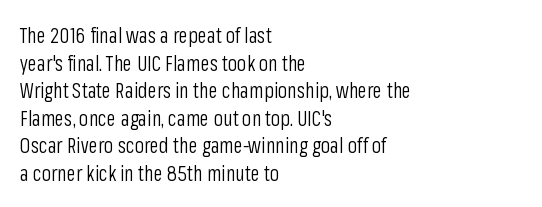
The image shows 21 px text type, upright; set left-aligned, normal line spacing (1.31x), normal letter spacing, not underlined.
